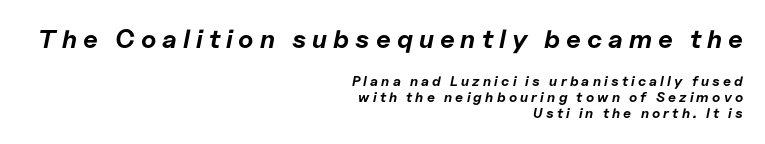
Q: Is the text bold? A: Yes.
Q: Is the text italic (slanted)? A: Yes, it leans right by about 11 degrees.
Q: Is the text underlined? A: No.
Q: How is the paragraph aligned? A: Right-aligned.
Q: Is the spacing between letters normal or unusually wide? A: Unusually wide.
Q: Is the spacing between lines tight, normal or loose? A: Tight.
Q: Which block of text is set in a larger size, the first (top) or the second (bottom)? A: The first (top) one.
